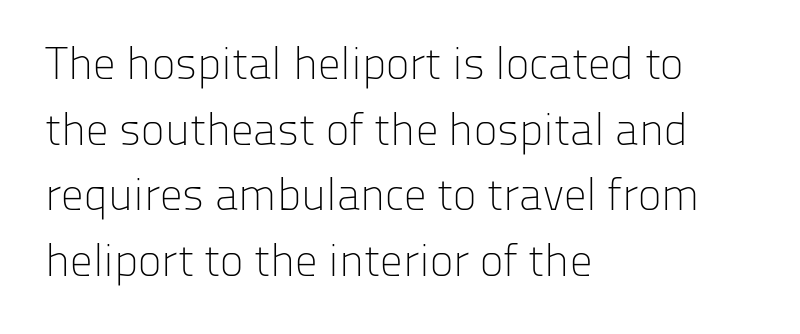
The image shows 45 px light sans-serif type, upright; set left-aligned, normal line spacing (1.46x), normal letter spacing, not underlined; low stroke contrast and a medium x-height.
